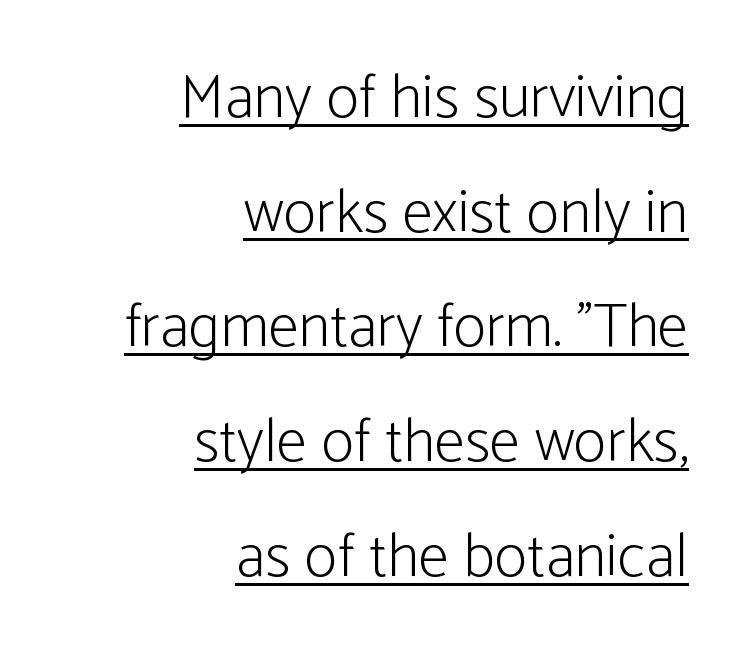
{"serif": "no", "italic": "no", "bold": "no", "weight": "light", "width": "condensed", "stroke_contrast": "low", "x_height": "medium", "monospaced": "no", "underline": "yes", "align": "right", "line_spacing_ratio": 1.85, "letter_spacing": "normal", "letter_spacing_em": 0.0, "glyph_px": 62}
